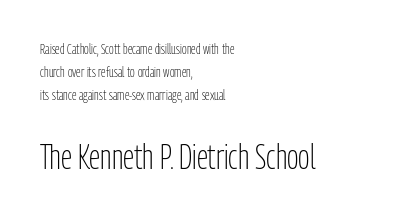
{"serif": "no", "italic": "no", "bold": "no", "weight": "light", "width": "condensed", "stroke_contrast": "low", "x_height": "medium", "monospaced": "no", "underline": "no", "align": "left", "line_spacing": "normal", "line_spacing_ratio": 1.64, "letter_spacing": "normal", "letter_spacing_em": 0.0, "larger_block": "second", "size_ratio": 2.43, "glyph_px": 34}
